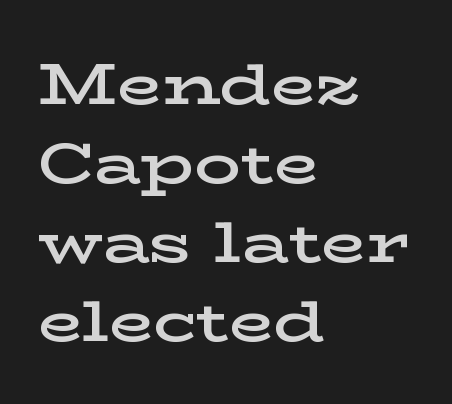
Q: Is the text bold? A: Semi-bold.
Q: Is the text italic (slanted)? A: No, it is upright.
Q: Is the typeface a serif or a sans-serif typeface? A: Serif.
Q: Is the text underlined? A: No.
Q: How is the paragraph aligned? A: Left-aligned.
Q: Is the spacing between letters normal or unusually wide? A: Normal.
Q: Is the spacing between lines tight, normal or loose? A: Normal.
Q: Width (condensed, normal, or wide)? A: Wide.
Q: Stroke contrast? A: Low.
Q: x-height? A: Medium.
Q: Monospaced? A: No.
